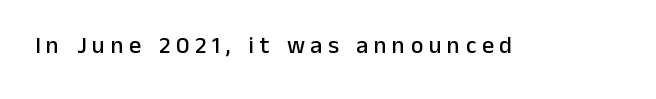
The image shows 24 px text type, upright; set unusually wide letter spacing (+0.23 em), not underlined.
